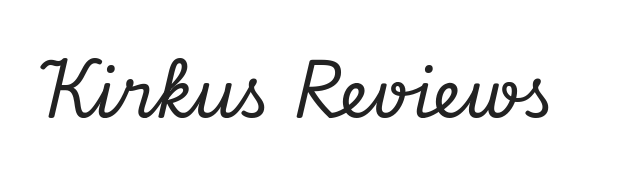
{"serif": "yes", "italic": "yes", "lean": "right", "slant_degrees": 13, "width": "normal", "stroke_contrast": "low", "x_height": "small", "monospaced": "no", "underline": "no", "letter_spacing": "normal", "letter_spacing_em": 0.0, "glyph_px": 66}
